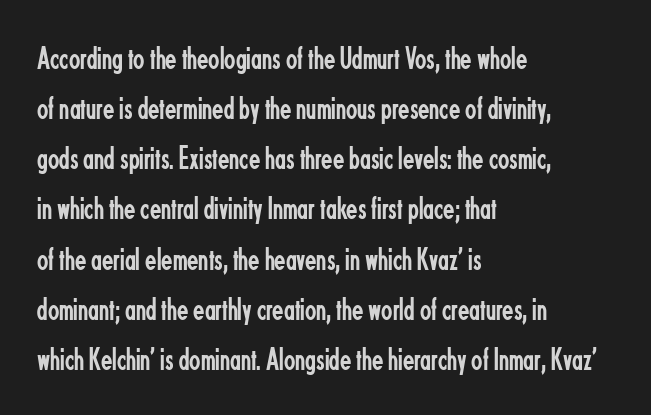
The image shows 33 px regular-weight, condensed sans-serif type, upright; set left-aligned, normal line spacing (1.52x), normal letter spacing, not underlined; low stroke contrast and a small x-height.
